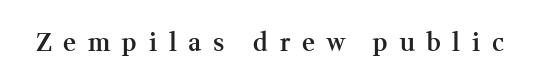
Q: Is the text bold? A: Semi-bold.
Q: Is the text italic (slanted)? A: No, it is upright.
Q: Is the text underlined? A: No.
Q: Is the spacing between letters normal or unusually wide? A: Unusually wide.
